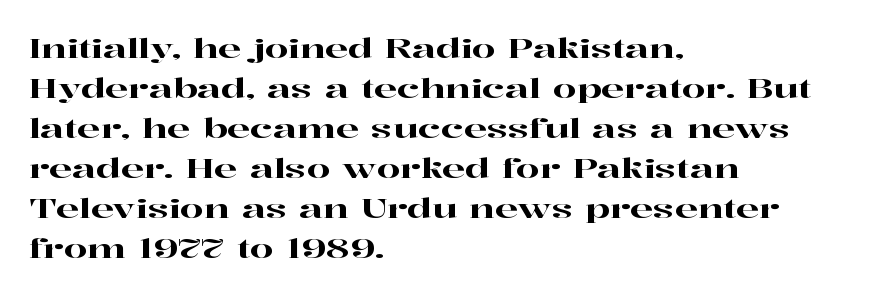
Q: Is the text italic (slanted)? A: No, it is upright.
Q: Is the text underlined? A: No.
Q: How is the paragraph aligned? A: Left-aligned.
Q: Is the spacing between letters normal or unusually wide? A: Normal.
Q: Is the spacing between lines tight, normal or loose? A: Normal.
